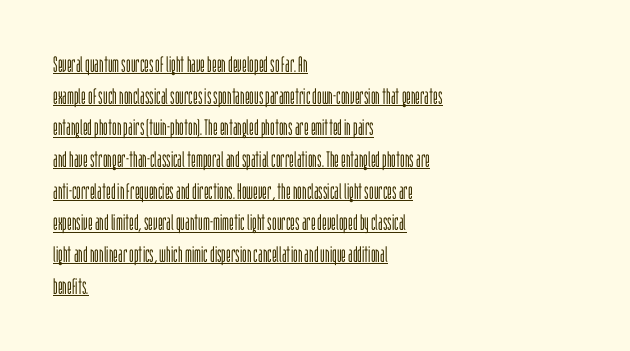
All the whitespace from short lines collects on the right. The font's upright variant was chosen for this text. Observe the ordinary spacing: letters are neighbours, not strangers. This reads as an unemphasized weight, regular at the heaviest.
